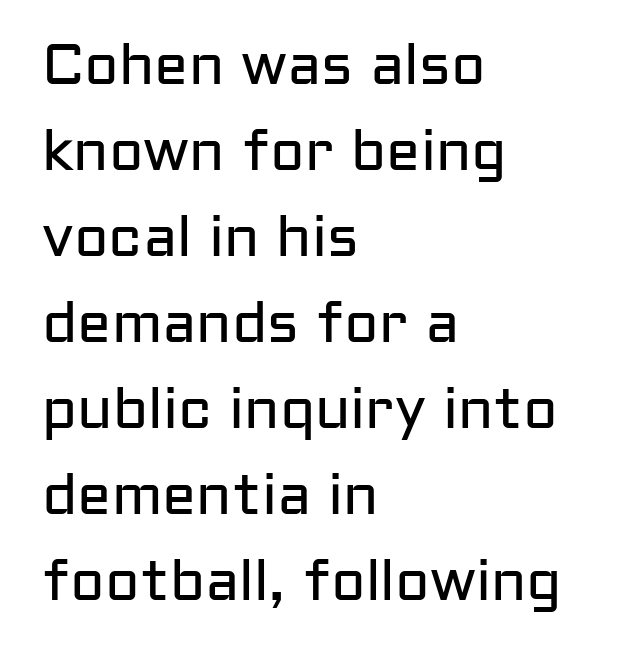
Q: Is the text bold? A: No.
Q: Is the text italic (slanted)? A: No, it is upright.
Q: Is the typeface a serif or a sans-serif typeface? A: Sans-serif.
Q: Is the text underlined? A: No.
Q: How is the paragraph aligned? A: Left-aligned.
Q: Is the spacing between letters normal or unusually wide? A: Normal.
Q: Is the spacing between lines tight, normal or loose? A: Normal.
Q: Width (condensed, normal, or wide)? A: Normal.
Q: Stroke contrast? A: Low.
Q: x-height? A: Medium.
Q: Monospaced? A: No.
